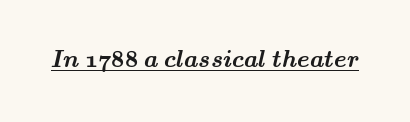
In designer terms, the underline attribute is active on this setting. Observe the ordinary spacing: letters are neighbours, not strangers. Weight: bold.
